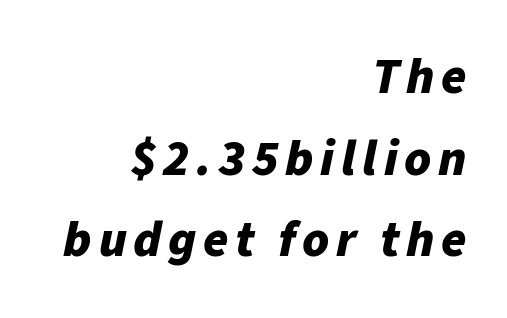
{"italic": "yes", "lean": "right", "slant_degrees": 11, "bold": "yes", "weight": "bold", "width": "normal", "stroke_contrast": "low", "x_height": "medium", "monospaced": "no", "underline": "no", "align": "right", "line_spacing": "normal", "line_spacing_ratio": 1.6, "glyph_px": 51}
